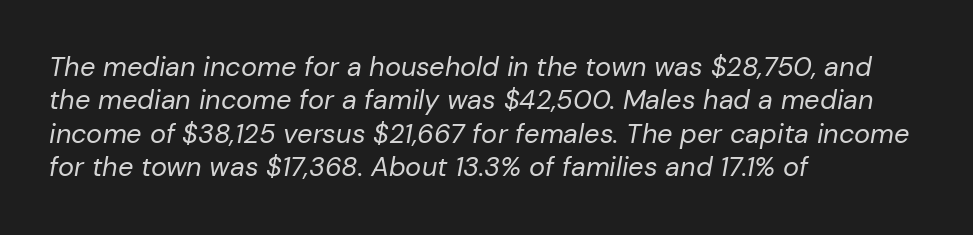
The font is comparable to plain body text, perhaps lighter. Nothing unusual about the tracking: characters are spaced as the font intends. Horizontally, the lines are justified to the leading edge only. The specimen omits any rule beneath the text block's lines. A typesetter would mark this as italic.
